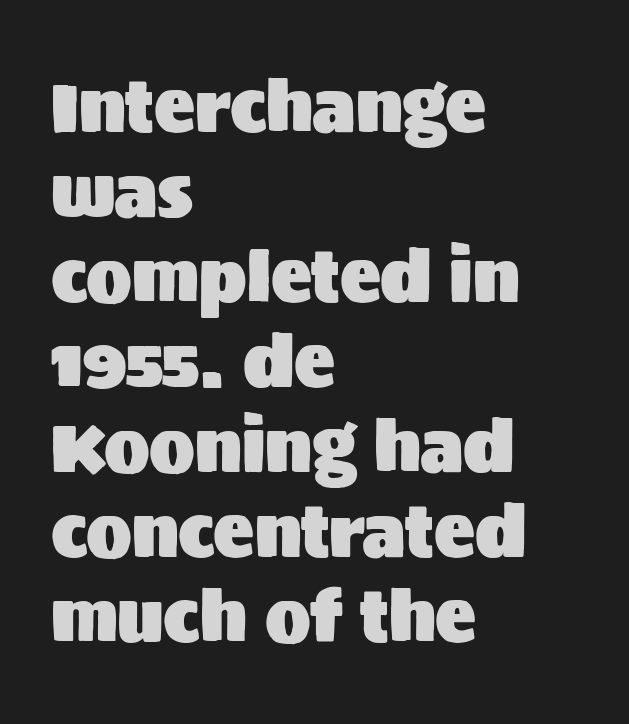
{"serif": "no", "italic": "no", "width": "normal", "stroke_contrast": "medium", "x_height": "large", "monospaced": "no", "underline": "no", "align": "left", "line_spacing": "normal", "line_spacing_ratio": 1.25, "letter_spacing": "normal", "letter_spacing_em": 0.0, "glyph_px": 68}
